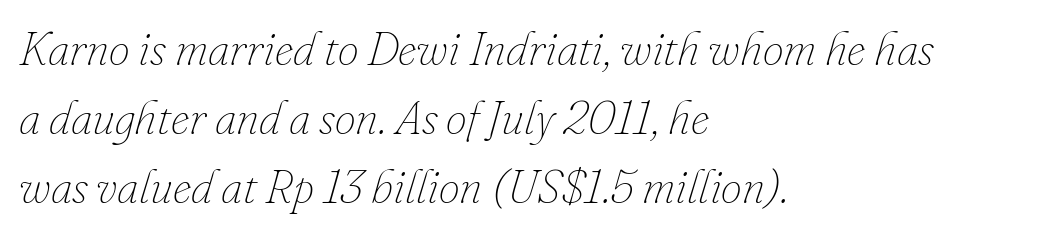
Q: Is the text bold? A: No.
Q: Is the text italic (slanted)? A: Yes, it leans right by about 16 degrees.
Q: Is the text underlined? A: No.
Q: How is the paragraph aligned? A: Left-aligned.
Q: Is the spacing between letters normal or unusually wide? A: Normal.
Q: Is the spacing between lines tight, normal or loose? A: Normal.
Q: Width (condensed, normal, or wide)? A: Normal.
Q: Stroke contrast? A: Low.
Q: x-height? A: Small.
Q: Monospaced? A: No.
